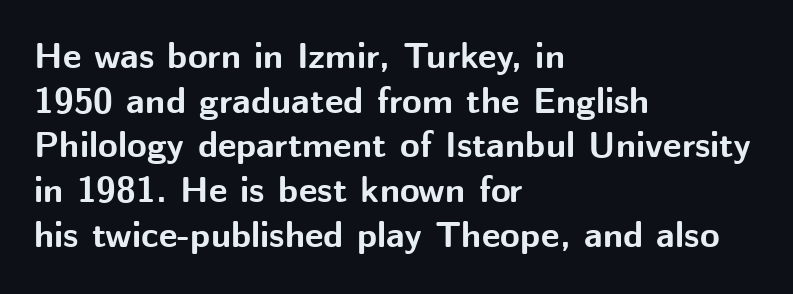
Q: Is the text bold? A: Yes.
Q: Is the text italic (slanted)? A: No, it is upright.
Q: Is the typeface a serif or a sans-serif typeface? A: Sans-serif.
Q: Is the text underlined? A: No.
Q: How is the paragraph aligned? A: Left-aligned.
Q: Is the spacing between letters normal or unusually wide? A: Normal.
Q: Width (condensed, normal, or wide)? A: Normal.
Q: Stroke contrast? A: Medium.
Q: x-height? A: Medium.
Q: Monospaced? A: No.
